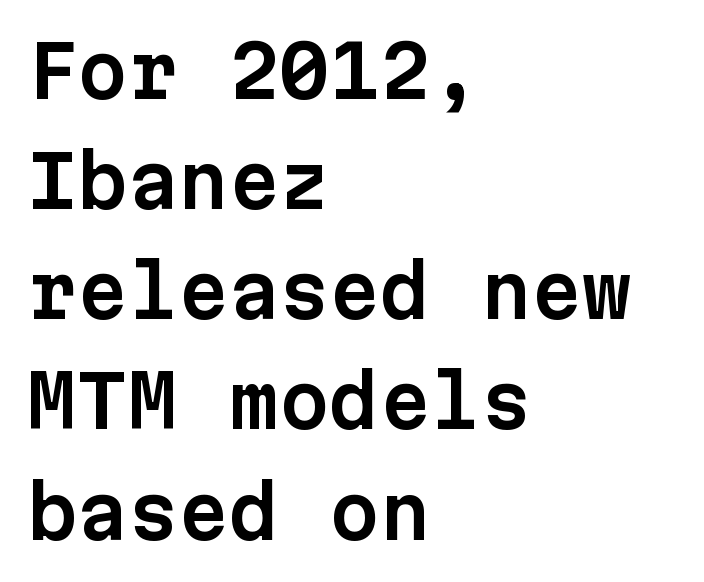
The image shows 72 px sans-serif type, upright, monospaced; set left-aligned, normal line spacing (1.53x), normal letter spacing, not underlined; low stroke contrast and a medium x-height.
